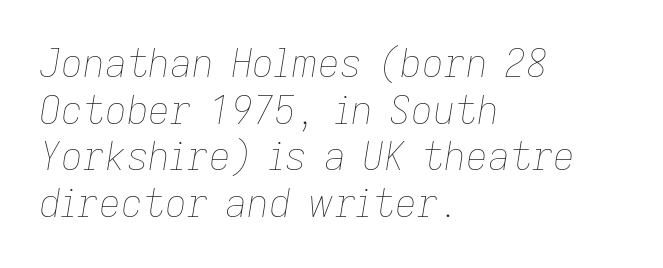
Q: Is the text bold? A: No.
Q: Is the text italic (slanted)? A: Yes, it leans right by about 9 degrees.
Q: Is the text underlined? A: No.
Q: How is the paragraph aligned? A: Left-aligned.
Q: Is the spacing between letters normal or unusually wide? A: Normal.
Q: Width (condensed, normal, or wide)? A: Normal.
Q: Stroke contrast? A: Low.
Q: x-height? A: Medium.
Q: Monospaced? A: No.
